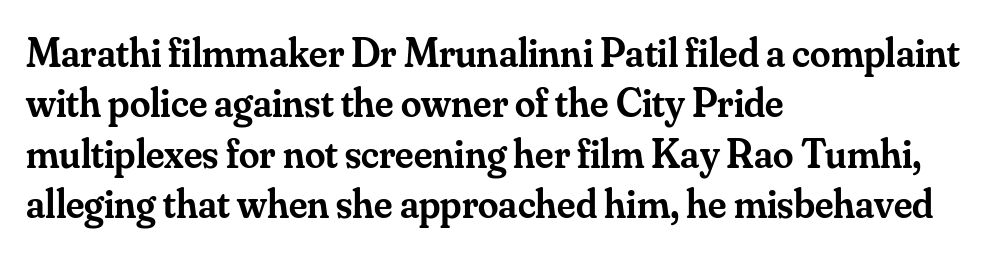
{"serif": "yes", "italic": "no", "bold": "semi", "weight": "semibold", "width": "normal", "stroke_contrast": "medium", "x_height": "small", "monospaced": "no", "underline": "no", "align": "left", "line_spacing_ratio": 1.23, "letter_spacing": "normal", "letter_spacing_em": 0.0, "glyph_px": 41}
